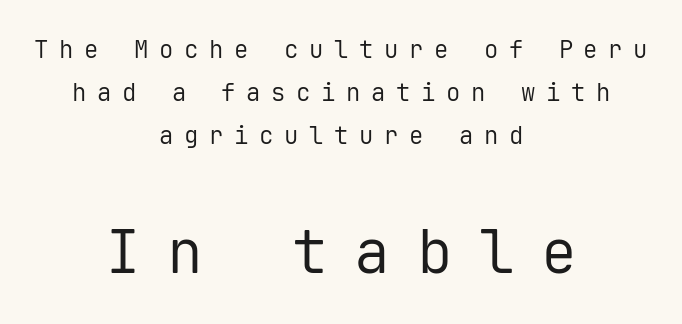
Q: Is the text bold? A: No.
Q: Is the text italic (slanted)? A: No, it is upright.
Q: Is the typeface a serif or a sans-serif typeface? A: Sans-serif.
Q: Is the text underlined? A: No.
Q: How is the paragraph aligned? A: Centered.
Q: Is the spacing between letters normal or unusually wide? A: Unusually wide.
Q: Which block of text is set in a larger size, the first (top) or the second (bottom)? A: The second (bottom) one.
Q: Width (condensed, normal, or wide)? A: Normal.
Q: Stroke contrast? A: Low.
Q: x-height? A: Medium.
Q: Monospaced? A: Yes.
